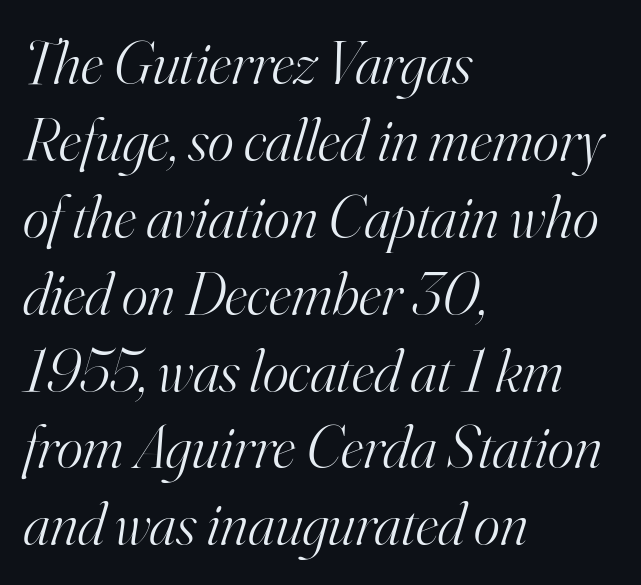
The image shows 62 px light serif type, italic (leaning right); set left-aligned, line spacing 1.24x, normal letter spacing, not underlined; high stroke contrast and a small x-height.
